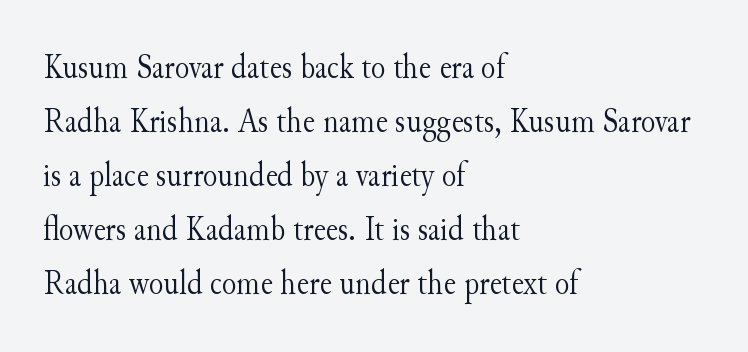
{"serif": "yes", "italic": "no", "bold": "no", "weight": "light", "width": "normal", "stroke_contrast": "medium", "x_height": "small", "monospaced": "no", "underline": "no", "align": "left", "line_spacing": "normal", "line_spacing_ratio": 1.59, "letter_spacing": "normal", "letter_spacing_em": 0.0, "glyph_px": 34}
